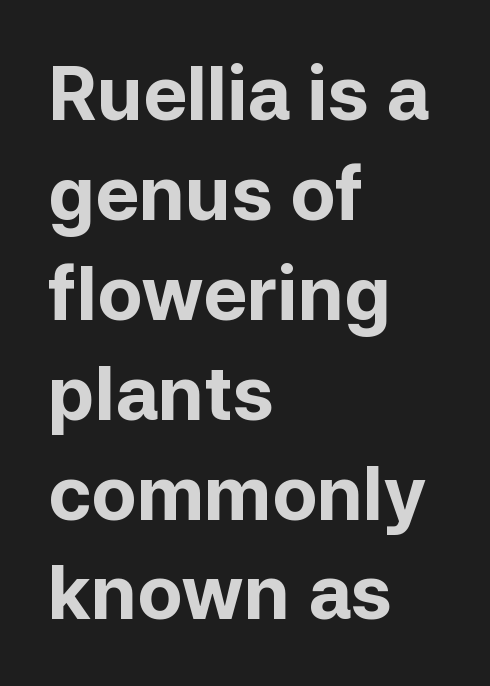
The image shows 74 px bold sans-serif type, upright; set left-aligned, normal line spacing (1.35x), normal letter spacing, not underlined; low stroke contrast and a medium x-height.
